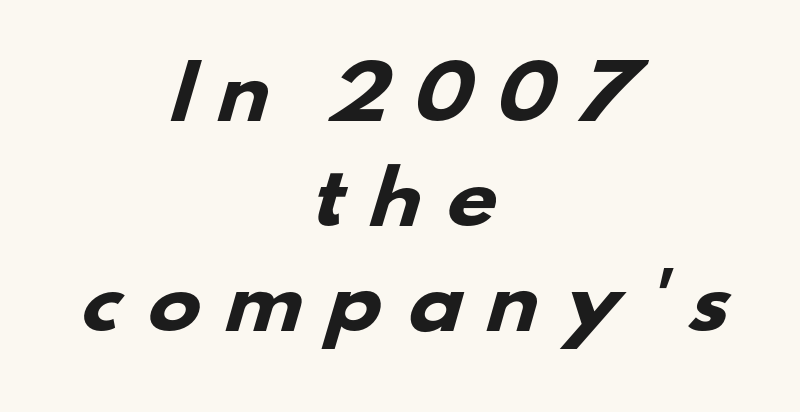
A typesetter would call this heavily tracked-out type. Teacher's note: observe the equal gaps on both sides — that is centered alignment. Evenly set lines give the paragraph a standard silhouette. Looks like regular typesetting: each glyph gets only the width it needs. The gap between lines stays unmarked. This rendering employs a face without finishing strokes, i.e., a sans-serif.
